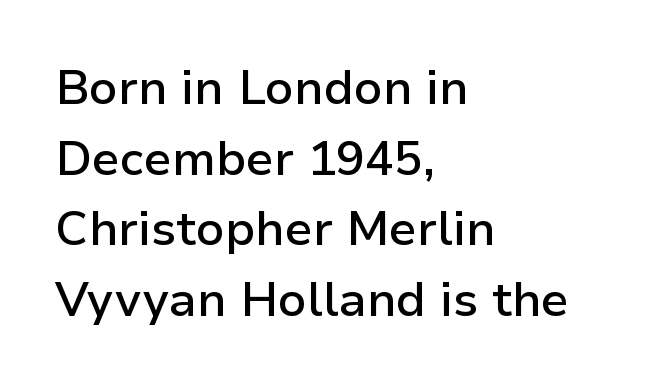
The image shows 48 px semibold sans-serif type, upright; set left-aligned, normal line spacing (1.47x), normal letter spacing, not underlined; low stroke contrast and a medium x-height.
